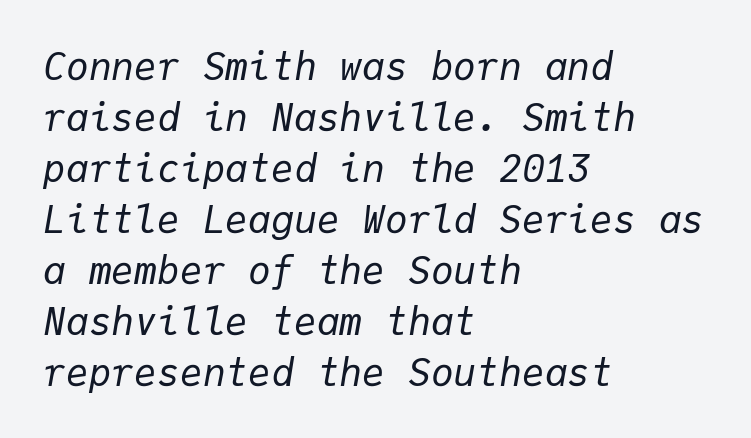
Q: Is the text bold? A: No.
Q: Is the text italic (slanted)? A: Yes, it leans right by about 9 degrees.
Q: Is the text underlined? A: No.
Q: How is the paragraph aligned? A: Left-aligned.
Q: Is the spacing between letters normal or unusually wide? A: Normal.
Q: Is the spacing between lines tight, normal or loose? A: Normal.
Q: Width (condensed, normal, or wide)? A: Normal.
Q: Stroke contrast? A: Low.
Q: x-height? A: Medium.
Q: Monospaced? A: Yes.
